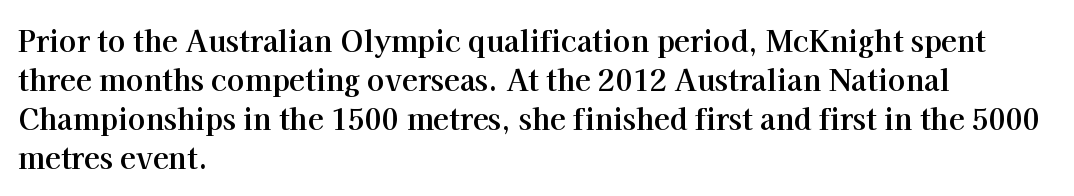
The image shows 29 px bold serif type, upright; set left-aligned, normal line spacing (1.34x), normal letter spacing, not underlined; high stroke contrast and a medium x-height.
